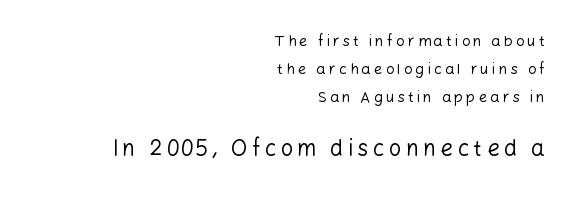
Q: Is the text bold? A: No.
Q: Is the text italic (slanted)? A: No, it is upright.
Q: Is the text underlined? A: No.
Q: How is the paragraph aligned? A: Right-aligned.
Q: Is the spacing between letters normal or unusually wide? A: Unusually wide.
Q: Which block of text is set in a larger size, the first (top) or the second (bottom)? A: The second (bottom) one.
